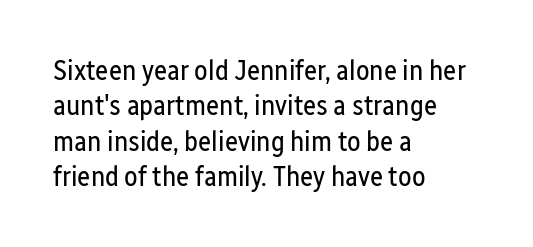
The words here are not underlined. Nothing sits at the stroke ends, so this counts as sans-serif. Caption: multi-line text, flush left, ragged right. This sample keeps an unexceptional amount of space between lines. Nothing heavy about these letters — not bold at all. Nobody touched the tracking dial on this one.
